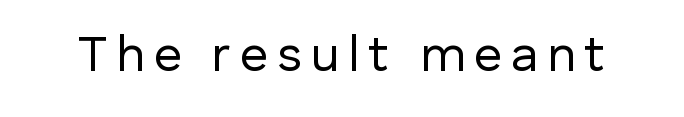
The strip under each line holds only bare page. The passage shown is typed in a proportional face where columns would drift. Type style note: lacks serifs. Each stroke keeps to a modest, everyday thickness or less. The font's upright variant was chosen for this text.
